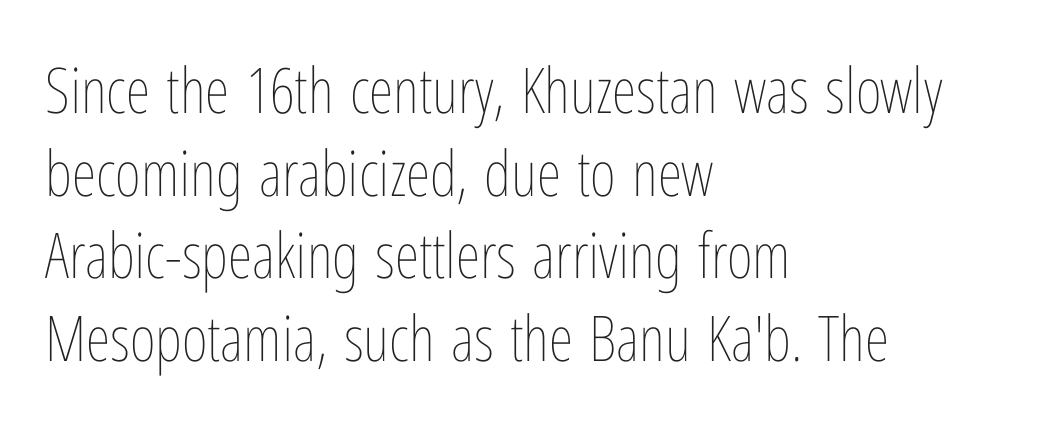
One glance says typical: line gaps are just what's usual. The words here are not underlined. No chunkiness to these letters — they're not bold. Note the varied advance widths — an 'i' is clearly narrower than an 'm'. This rendering uses left alignment, leaving the right contour irregular. This rendering leaves character spacing at its baseline value.
